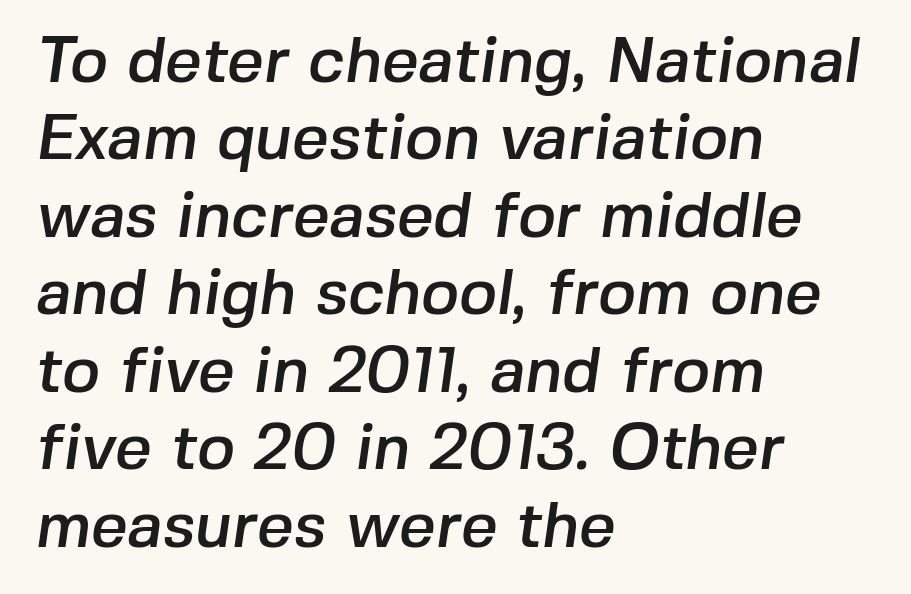
Q: Is the typeface a serif or a sans-serif typeface? A: Sans-serif.
Q: Is the text underlined? A: No.
Q: How is the paragraph aligned? A: Left-aligned.
Q: Is the spacing between letters normal or unusually wide? A: Normal.
Q: Width (condensed, normal, or wide)? A: Normal.
Q: Stroke contrast? A: Low.
Q: x-height? A: Medium.
Q: Monospaced? A: No.
